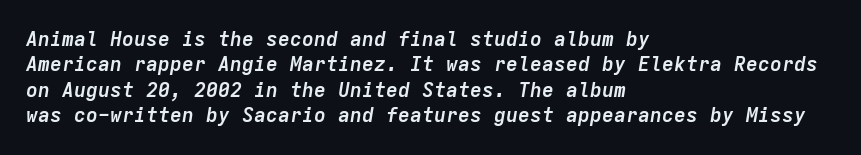
Weight: bold. The paragraph shown leans on its left margin. Descender tails drop into unmarked territory. Every character sits at an angle, as italics do.
